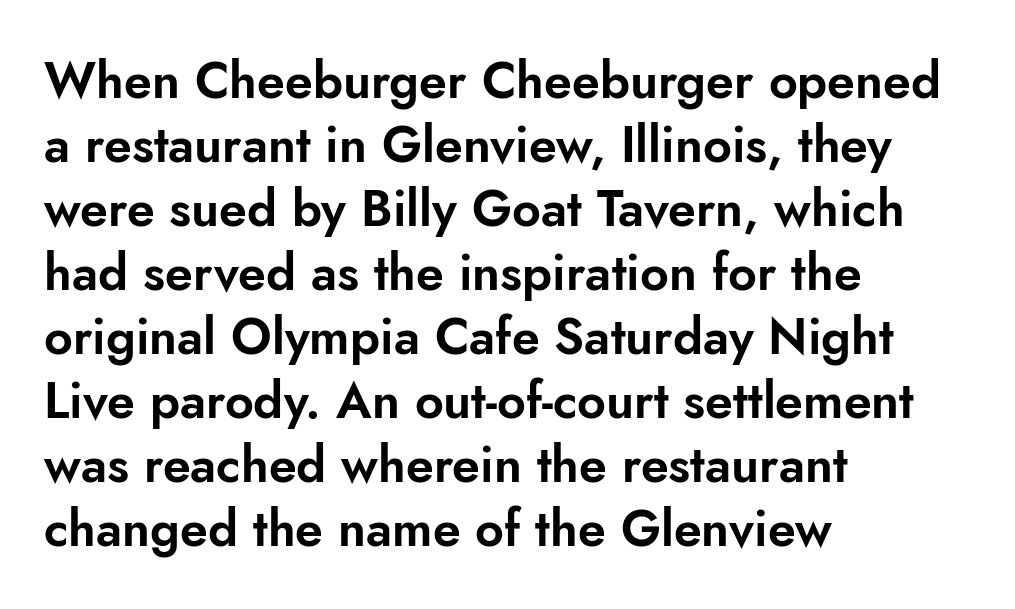
{"serif": "no", "italic": "no", "width": "normal", "stroke_contrast": "low", "x_height": "small", "monospaced": "no", "underline": "no", "align": "left", "line_spacing": "normal", "line_spacing_ratio": 1.28, "letter_spacing": "normal", "letter_spacing_em": 0.0, "glyph_px": 50}
